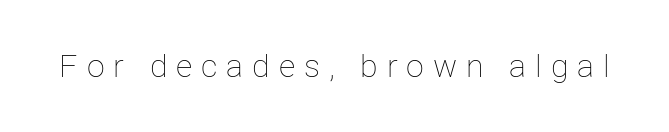
The typesetting does not lean heavy: it is not bold. This is the regular roman posture of the typeface. Plain, unruled lines of type. A typesetter would call this proportional, since set widths differ per character. You could only call the tracking loose — the letters float apart.
